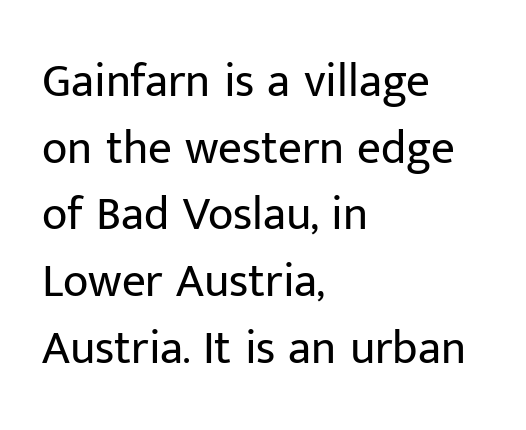
{"serif": "no", "italic": "no", "bold": "no", "weight": "regular", "width": "normal", "stroke_contrast": "low", "x_height": "medium", "monospaced": "no", "underline": "no", "align": "left", "line_spacing": "normal", "line_spacing_ratio": 1.42, "letter_spacing": "normal", "letter_spacing_em": 0.0, "glyph_px": 47}
